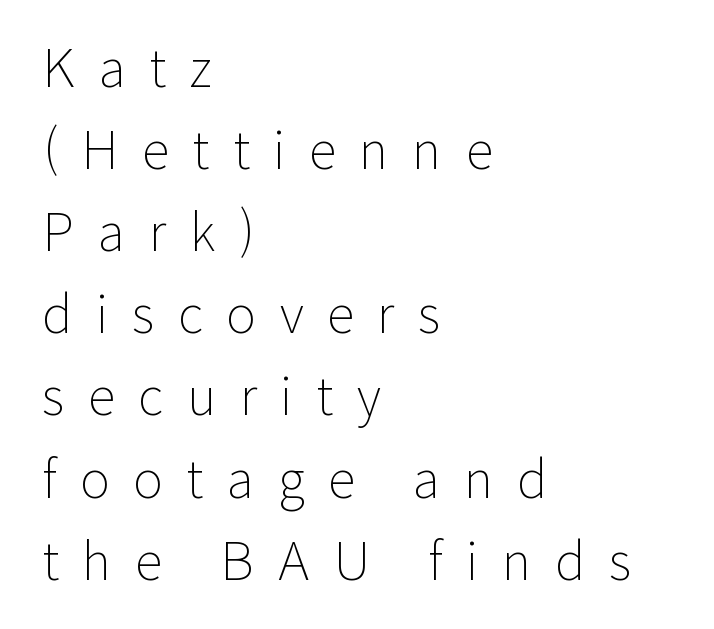
{"serif": "no", "italic": "no", "bold": "no", "weight": "light", "width": "normal", "stroke_contrast": "low", "x_height": "medium", "monospaced": "no", "underline": "no", "align": "left", "line_spacing": "normal", "line_spacing_ratio": 1.61, "letter_spacing": "wide", "letter_spacing_em": 0.46, "glyph_px": 51}
